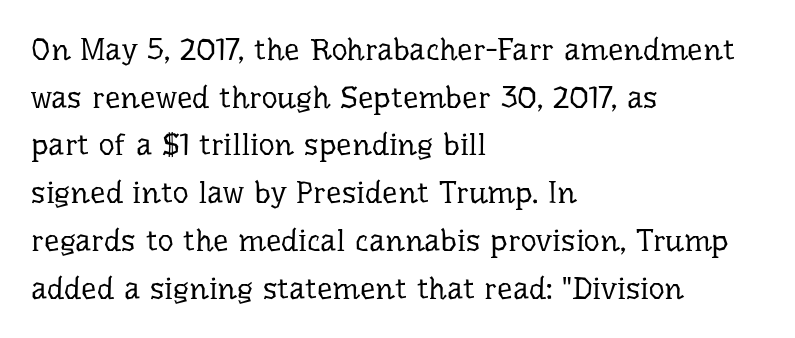
Q: Is the text bold? A: No.
Q: Is the text italic (slanted)? A: No, it is upright.
Q: Is the typeface a serif or a sans-serif typeface? A: Serif.
Q: Is the text underlined? A: No.
Q: How is the paragraph aligned? A: Left-aligned.
Q: Is the spacing between letters normal or unusually wide? A: Normal.
Q: Is the spacing between lines tight, normal or loose? A: Normal.
Q: Width (condensed, normal, or wide)? A: Normal.
Q: Stroke contrast? A: Low.
Q: x-height? A: Medium.
Q: Monospaced? A: No.
